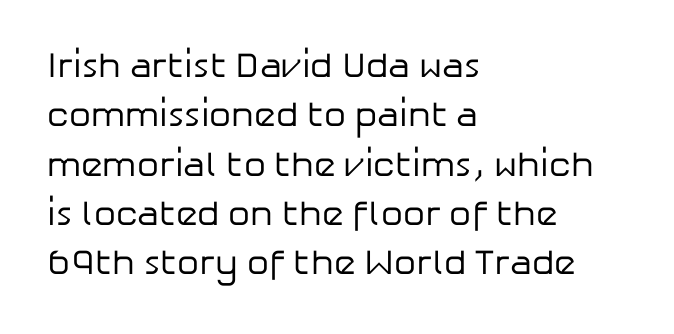
Q: Is the text bold? A: No.
Q: Is the text italic (slanted)? A: No, it is upright.
Q: Is the typeface a serif or a sans-serif typeface? A: Sans-serif.
Q: Is the text underlined? A: No.
Q: How is the paragraph aligned? A: Left-aligned.
Q: Is the spacing between letters normal or unusually wide? A: Normal.
Q: Is the spacing between lines tight, normal or loose? A: Normal.
Q: Width (condensed, normal, or wide)? A: Normal.
Q: Stroke contrast? A: Low.
Q: x-height? A: Medium.
Q: Monospaced? A: No.
